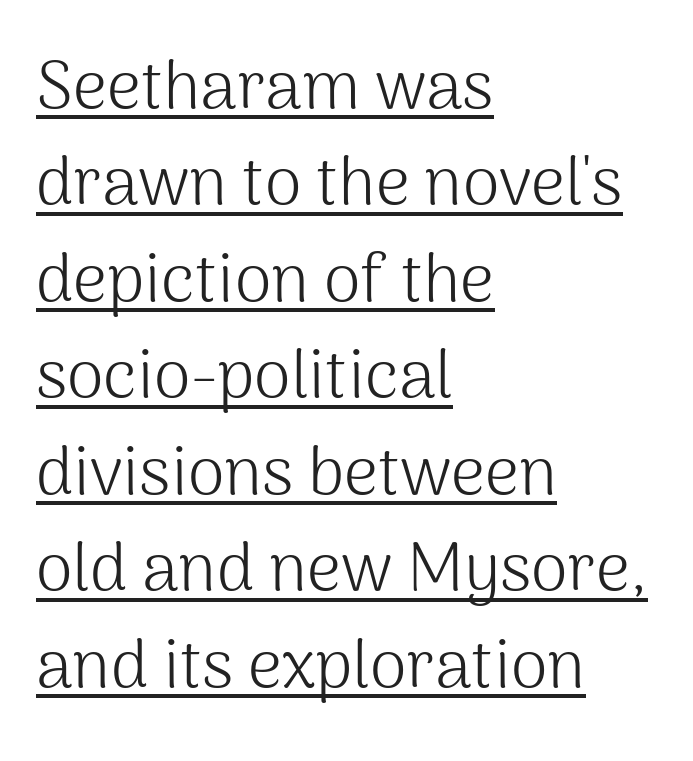
The image shows 67 px light sans-serif type, upright; set left-aligned, normal line spacing (1.44x), normal letter spacing, underlined; medium stroke contrast and a medium x-height.
